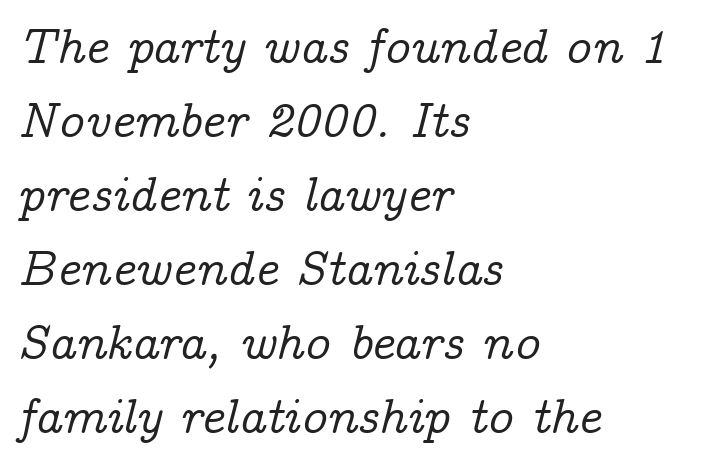
The image shows 50 px serif type, italic (leaning right); set left-aligned, normal line spacing (1.48x), normal letter spacing, not underlined; low stroke contrast and a medium x-height.
